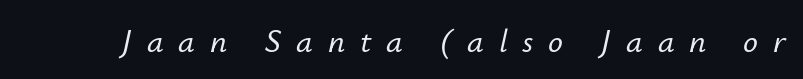
{"italic": "yes", "lean": "right", "slant_degrees": 12, "width": "normal", "stroke_contrast": "low", "x_height": "small", "monospaced": "no", "underline": "no", "letter_spacing": "wide", "letter_spacing_em": 0.45, "glyph_px": 33}
